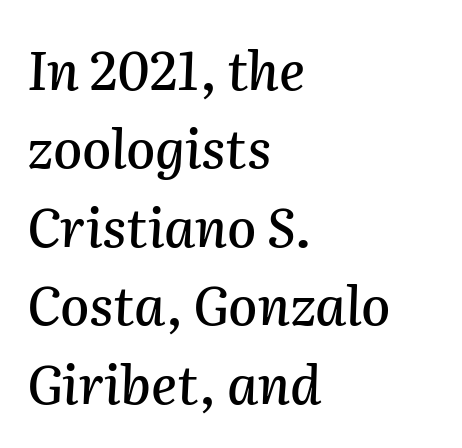
{"italic": "yes", "lean": "right", "slant_degrees": 2, "width": "normal", "stroke_contrast": "medium", "x_height": "medium", "monospaced": "no", "underline": "no", "align": "left", "line_spacing": "normal", "line_spacing_ratio": 1.48, "letter_spacing": "normal", "letter_spacing_em": 0.0, "glyph_px": 53}
